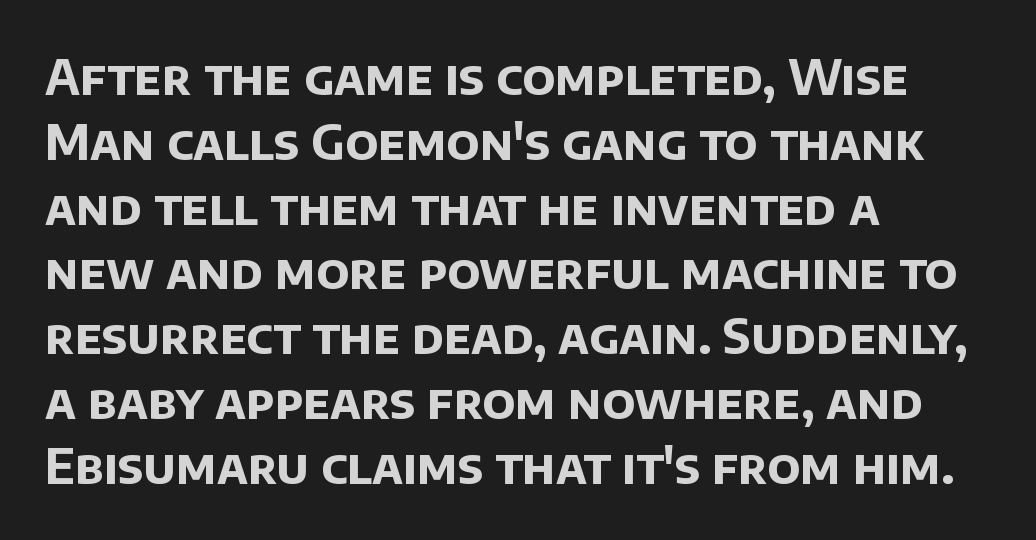
Q: Is the text bold? A: Yes.
Q: Is the typeface a serif or a sans-serif typeface? A: Sans-serif.
Q: Is the text underlined? A: No.
Q: How is the paragraph aligned? A: Left-aligned.
Q: Is the spacing between letters normal or unusually wide? A: Normal.
Q: Is the spacing between lines tight, normal or loose? A: Normal.
Q: Width (condensed, normal, or wide)? A: Normal.
Q: Stroke contrast? A: Low.
Q: x-height? A: Large.
Q: Monospaced? A: No.
